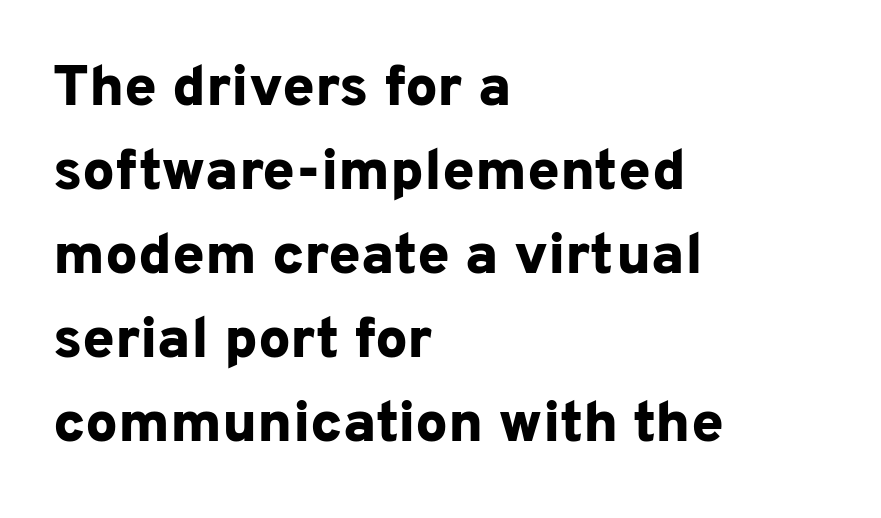
This sample uses an upright cut, with every glyph sitting square on the baseline. Type without underlining. On the weight axis this lands at bold, roughly 700. Proportional: the letters do not fall into vertical columns. Are there feet on the stems? There aren't — it's a sans.
